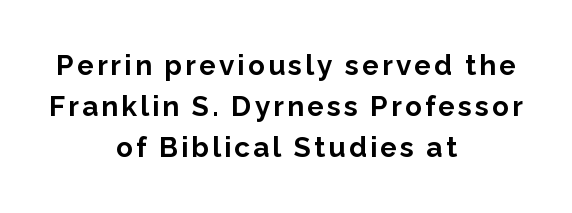
{"serif": "no", "italic": "no", "bold": "yes", "weight": "bold", "width": "normal", "stroke_contrast": "low", "x_height": "medium", "monospaced": "no", "underline": "no", "align": "center", "line_spacing": "normal", "line_spacing_ratio": 1.47, "glyph_px": 28}
